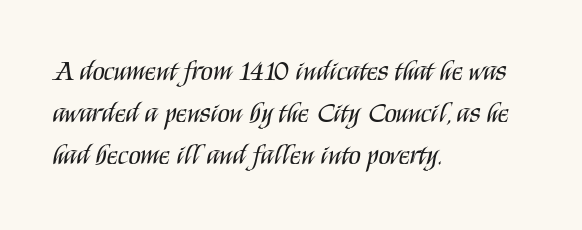
The image shows 28 px regular-weight, condensed sans-serif type; set left-aligned, normal line spacing (1.5x), normal letter spacing, not underlined; medium stroke contrast and a large x-height.
